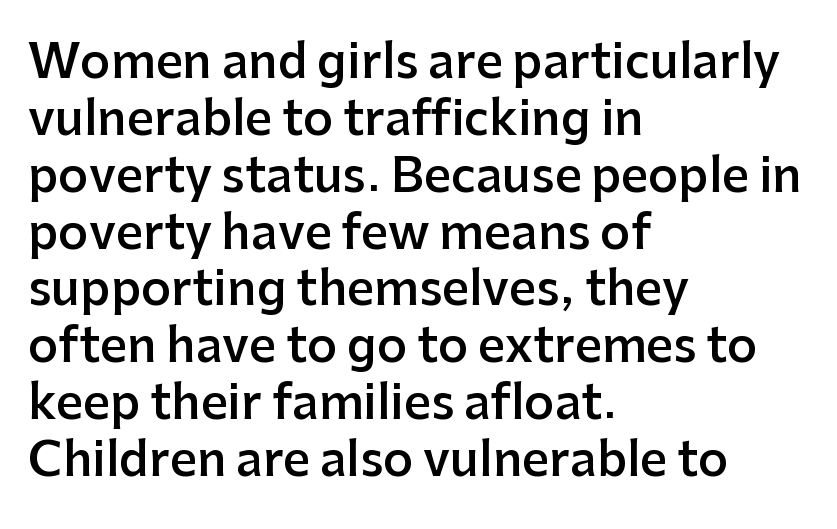
Is the block centered? No — it sits flush against the left margin. The type family on display is of the sans-serif kind. Nothing unusual about the tracking: characters are spaced as the font intends. Descenders hang freely into open space. Character widths vary here, with narrow letters taking less room than wide ones. The passage shown is semibold, sitting just below true bold.
